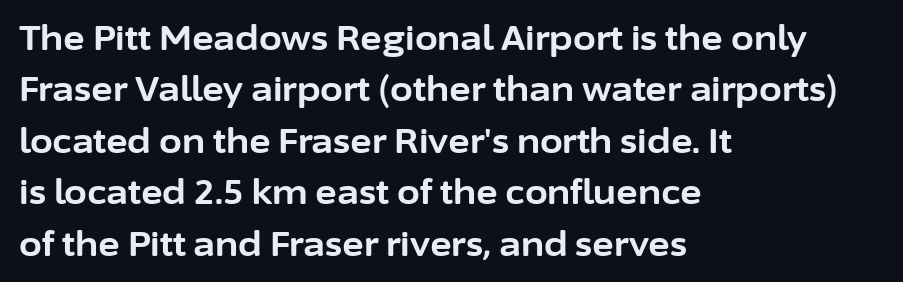
The image shows 33 px bold sans-serif type, upright; set left-aligned, normal line spacing (1.56x), normal letter spacing, not underlined; low stroke contrast and a medium x-height.
